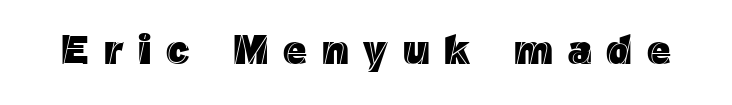
{"italic": "no", "width": "normal", "x_height": "medium", "monospaced": "no", "underline": "no", "letter_spacing": "wide", "letter_spacing_em": 0.36, "glyph_px": 41}
